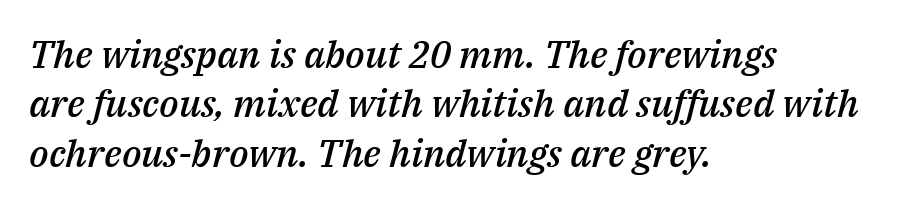
{"italic": "yes", "lean": "right", "slant_degrees": 14, "bold": "semi", "weight": "semibold", "width": "normal", "stroke_contrast": "medium", "x_height": "medium", "monospaced": "no", "underline": "no", "align": "left", "line_spacing": "normal", "line_spacing_ratio": 1.3, "letter_spacing": "normal", "letter_spacing_em": 0.0, "glyph_px": 38}
